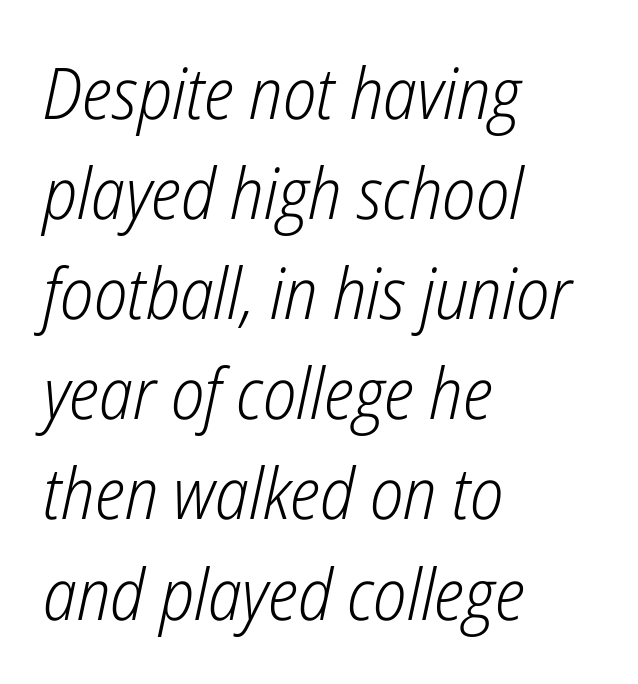
Q: Is the text bold? A: No.
Q: Is the text italic (slanted)? A: Yes, it leans right by about 12 degrees.
Q: Is the text underlined? A: No.
Q: How is the paragraph aligned? A: Left-aligned.
Q: Is the spacing between letters normal or unusually wide? A: Normal.
Q: Is the spacing between lines tight, normal or loose? A: Normal.
Q: Width (condensed, normal, or wide)? A: Condensed.
Q: Stroke contrast? A: Low.
Q: x-height? A: Medium.
Q: Monospaced? A: No.
